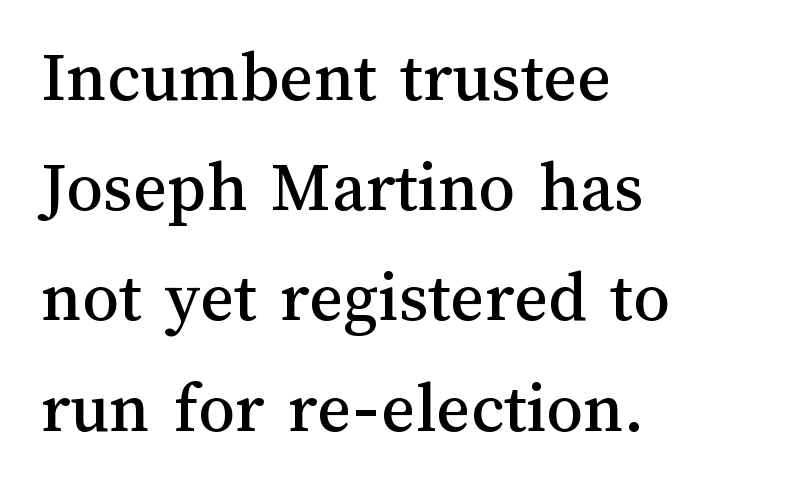
The image shows 73 px text type, upright; set left-aligned, normal line spacing (1.51x), normal letter spacing, not underlined; medium stroke contrast and a medium x-height.
